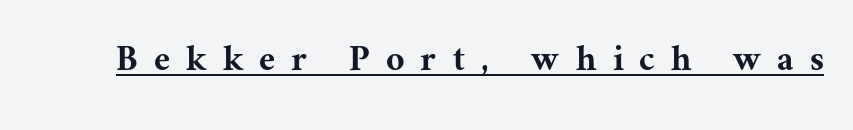
The image shows 40 px serif type, upright; set unusually wide letter spacing (+0.42 em), underlined; medium stroke contrast and a medium x-height.
